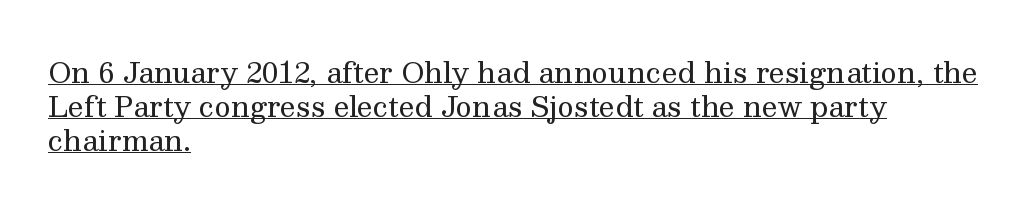
This sample uses an upright cut, with every glyph sitting square on the baseline. To sum up the face: it has serifs. Stroke thickness stays within the range of a standard reading face or lighter. Each letter keeps its own natural width here, so spacing adapts to shape. What stands out about the letter spacing? Nothing — it is the standard amount. These lines stack with their left ends in a neat column.
